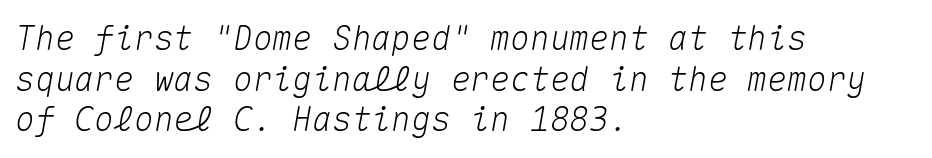
Q: Is the text italic (slanted)? A: Yes, it leans right by about 10 degrees.
Q: Is the text underlined? A: No.
Q: How is the paragraph aligned? A: Left-aligned.
Q: Is the spacing between letters normal or unusually wide? A: Normal.
Q: Width (condensed, normal, or wide)? A: Normal.
Q: Stroke contrast? A: Medium.
Q: x-height? A: Medium.
Q: Monospaced? A: Yes.
